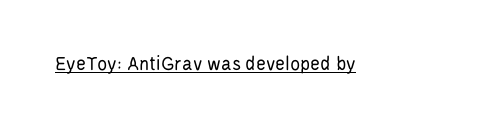
Q: Is the text bold? A: No.
Q: Is the text italic (slanted)? A: No, it is upright.
Q: Is the text underlined? A: Yes.
Q: Is the spacing between letters normal or unusually wide? A: Normal.
